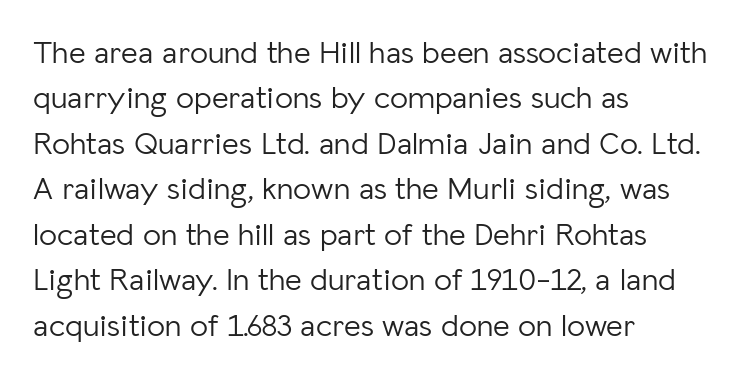
{"serif": "no", "italic": "no", "bold": "no", "weight": "light", "width": "normal", "stroke_contrast": "low", "x_height": "medium", "monospaced": "no", "underline": "no", "align": "left", "line_spacing": "normal", "line_spacing_ratio": 1.42, "letter_spacing": "normal", "letter_spacing_em": 0.0, "glyph_px": 32}
